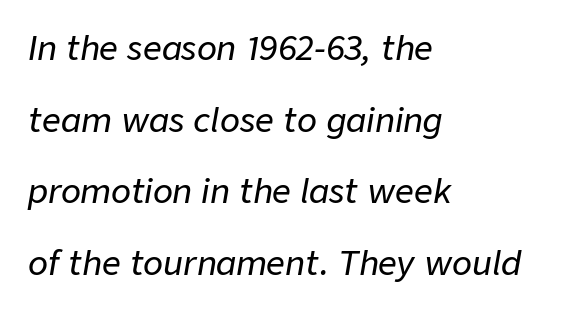
{"italic": "yes", "lean": "right", "slant_degrees": 9, "width": "normal", "stroke_contrast": "low", "x_height": "medium", "monospaced": "no", "underline": "no", "align": "left", "line_spacing": "loose", "line_spacing_ratio": 2.17, "letter_spacing": "normal", "letter_spacing_em": 0.0, "glyph_px": 33}
